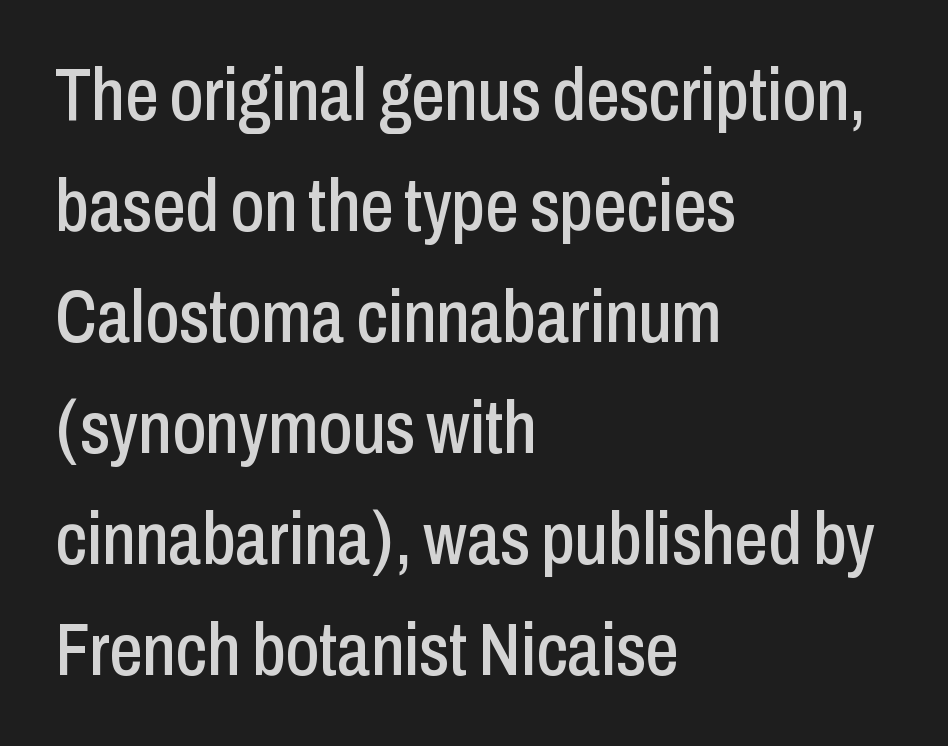
The area under the type is left untouched. Vertical strokes here are truly vertical. A typesetter would label this face a sans. Compared with typical body copy, the letter spacing here is the same. Spacing verdict: proportional, widths tailored to each character. The rows are spaced the way most documents space them.
